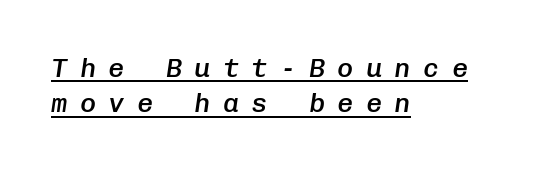
Q: Is the text bold? A: Semi-bold.
Q: Is the text italic (slanted)? A: Yes, it leans right by about 8 degrees.
Q: Is the text underlined? A: Yes.
Q: How is the paragraph aligned? A: Left-aligned.
Q: Is the spacing between letters normal or unusually wide? A: Unusually wide.
Q: Is the spacing between lines tight, normal or loose? A: Normal.
